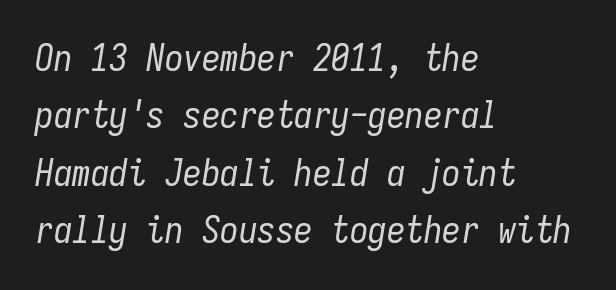
The image shows 37 px regular-weight, condensed type, italic (leaning right), monospaced; set left-aligned, normal line spacing (1.55x), normal letter spacing, not underlined; low stroke contrast and a medium x-height.
